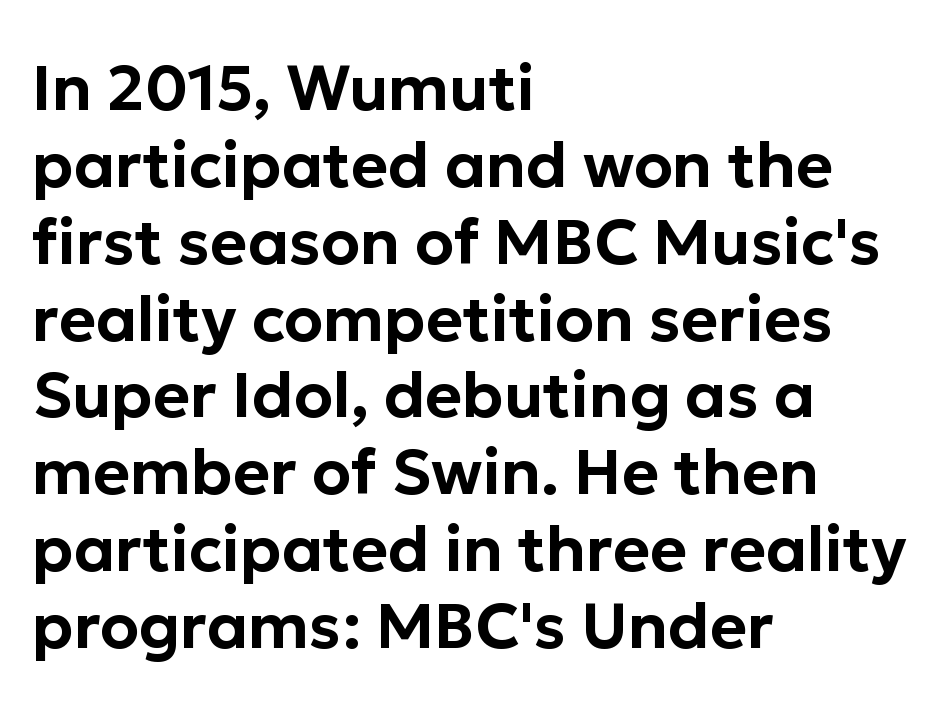
Q: Is the text italic (slanted)? A: No, it is upright.
Q: Is the typeface a serif or a sans-serif typeface? A: Sans-serif.
Q: Is the text underlined? A: No.
Q: How is the paragraph aligned? A: Left-aligned.
Q: Is the spacing between letters normal or unusually wide? A: Normal.
Q: Width (condensed, normal, or wide)? A: Normal.
Q: Stroke contrast? A: Low.
Q: x-height? A: Medium.
Q: Monospaced? A: No.
